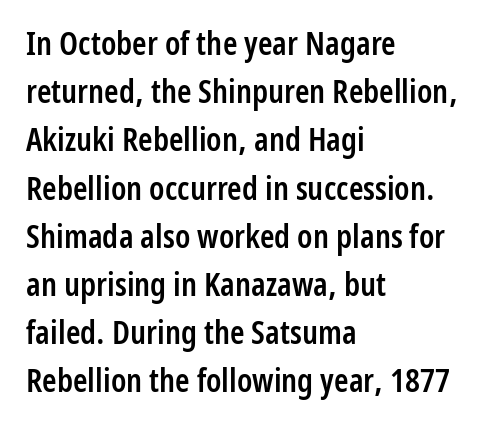
Q: Is the text bold? A: Semi-bold.
Q: Is the text italic (slanted)? A: No, it is upright.
Q: Is the typeface a serif or a sans-serif typeface? A: Sans-serif.
Q: Is the text underlined? A: No.
Q: How is the paragraph aligned? A: Left-aligned.
Q: Is the spacing between letters normal or unusually wide? A: Normal.
Q: Is the spacing between lines tight, normal or loose? A: Normal.
Q: Width (condensed, normal, or wide)? A: Condensed.
Q: Stroke contrast? A: Low.
Q: x-height? A: Medium.
Q: Monospaced? A: No.
